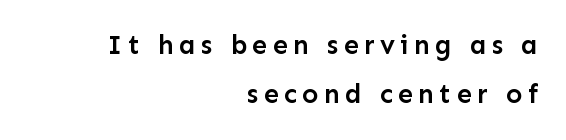
{"italic": "no", "bold": "semi", "underline": "no", "align": "right", "line_spacing_ratio": 1.83, "glyph_px": 27}
